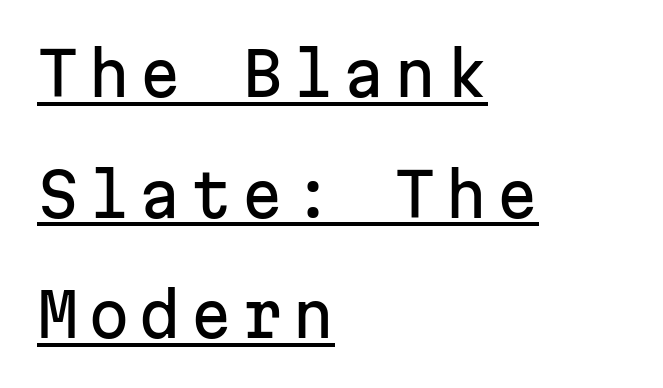
Q: Is the text italic (slanted)? A: No, it is upright.
Q: Is the typeface a serif or a sans-serif typeface? A: Sans-serif.
Q: Is the text underlined? A: Yes.
Q: How is the paragraph aligned? A: Left-aligned.
Q: Is the spacing between lines tight, normal or loose? A: Loose.
Q: Width (condensed, normal, or wide)? A: Normal.
Q: Stroke contrast? A: Low.
Q: x-height? A: Medium.
Q: Monospaced? A: Yes.
